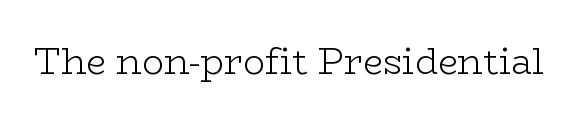
These lines are rendered in a variable-pitch font. The words here are not underlined. The passage shown is typeset with a serif family. The horizontal fit of the characters is conventional and even. The lettering holds an erect, upright posture throughout.
